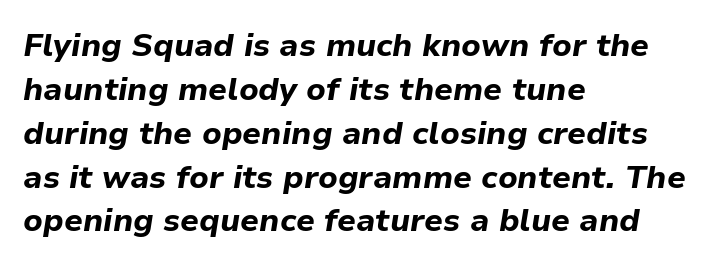
{"italic": "yes", "lean": "right", "slant_degrees": 9, "bold": "yes", "weight": "bold", "width": "normal", "stroke_contrast": "low", "x_height": "medium", "monospaced": "no", "underline": "no", "align": "left", "line_spacing": "normal", "line_spacing_ratio": 1.37, "letter_spacing": "normal", "letter_spacing_em": 0.0, "glyph_px": 32}
